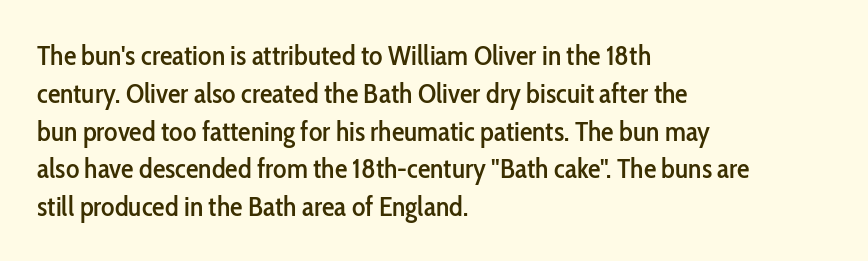
{"serif": "no", "italic": "no", "width": "condensed", "stroke_contrast": "low", "x_height": "medium", "monospaced": "no", "underline": "no", "align": "left", "line_spacing": "normal", "line_spacing_ratio": 1.35, "letter_spacing": "normal", "letter_spacing_em": 0.0, "glyph_px": 28}
